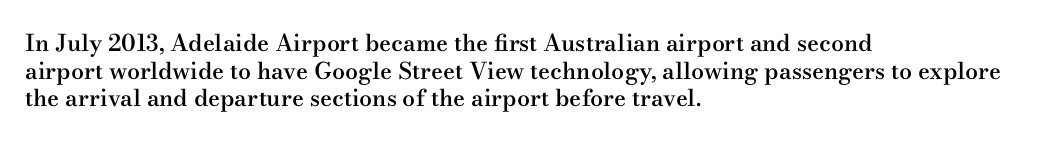
{"italic": "no", "bold": "semi", "underline": "no", "align": "left", "line_spacing_ratio": 1.2, "letter_spacing": "normal", "letter_spacing_em": 0.0, "glyph_px": 23}
